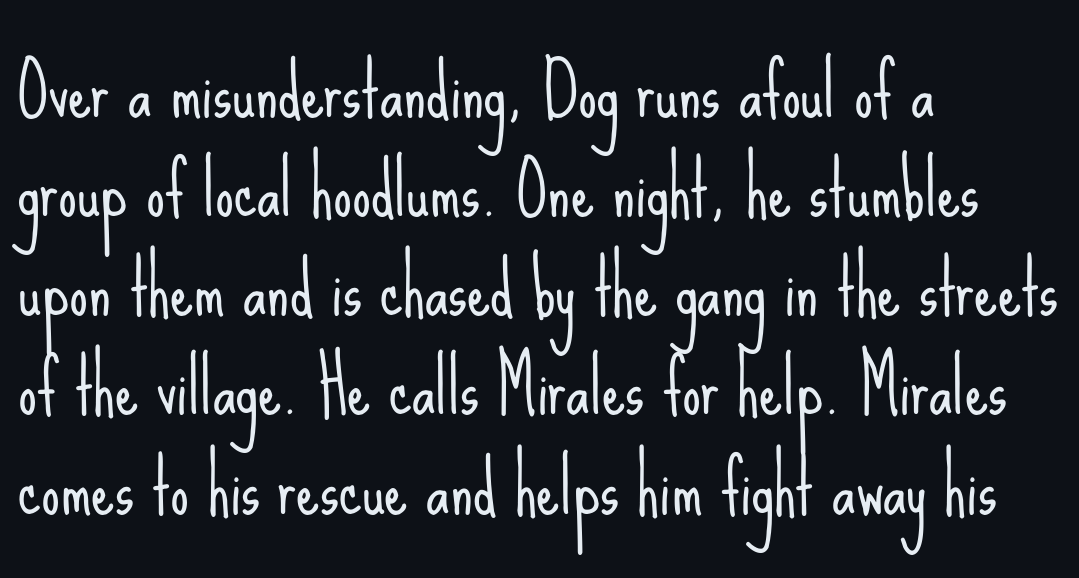
{"serif": "no", "italic": "no", "bold": "no", "weight": "light", "width": "condensed", "stroke_contrast": "low", "x_height": "small", "monospaced": "no", "underline": "no", "align": "left", "line_spacing": "normal", "line_spacing_ratio": 1.34, "letter_spacing": "normal", "letter_spacing_em": 0.0, "glyph_px": 74}
